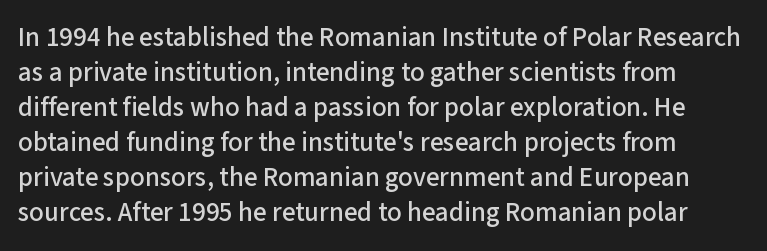
{"italic": "no", "underline": "no", "line_spacing": "normal", "line_spacing_ratio": 1.3, "letter_spacing": "normal", "letter_spacing_em": 0.0, "glyph_px": 27}
